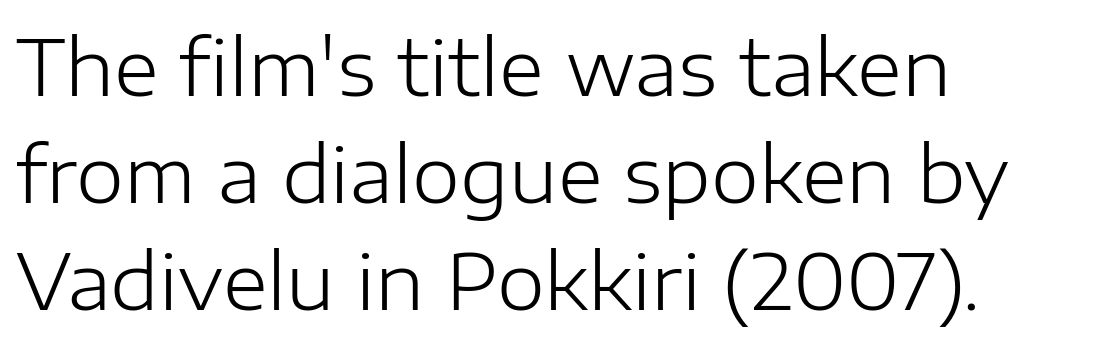
Q: Is the text bold? A: No.
Q: Is the text italic (slanted)? A: No, it is upright.
Q: Is the typeface a serif or a sans-serif typeface? A: Sans-serif.
Q: Is the text underlined? A: No.
Q: How is the paragraph aligned? A: Left-aligned.
Q: Is the spacing between letters normal or unusually wide? A: Normal.
Q: Is the spacing between lines tight, normal or loose? A: Normal.
Q: Width (condensed, normal, or wide)? A: Normal.
Q: Stroke contrast? A: Low.
Q: x-height? A: Medium.
Q: Monospaced? A: No.
